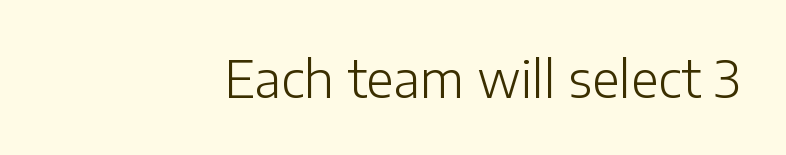
Q: Is the text bold? A: No.
Q: Is the text italic (slanted)? A: No, it is upright.
Q: Is the typeface a serif or a sans-serif typeface? A: Sans-serif.
Q: Is the text underlined? A: No.
Q: How is the paragraph aligned? A: Right-aligned.
Q: Is the spacing between letters normal or unusually wide? A: Normal.
Q: Width (condensed, normal, or wide)? A: Normal.
Q: Stroke contrast? A: Low.
Q: x-height? A: Medium.
Q: Monospaced? A: No.
